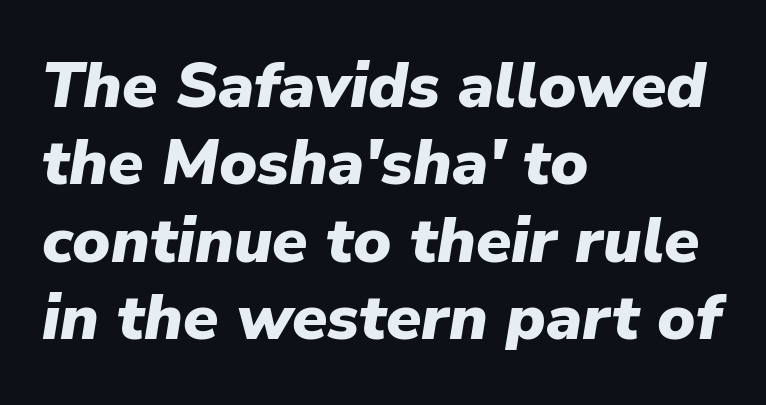
Its strokes are broad and dark, the hallmark of bold type. The letterforms sit shoulder to shoulder at normal distance. Spacing verdict: proportional, widths tailored to each character. Unmarked baselines from the first word to the last.
